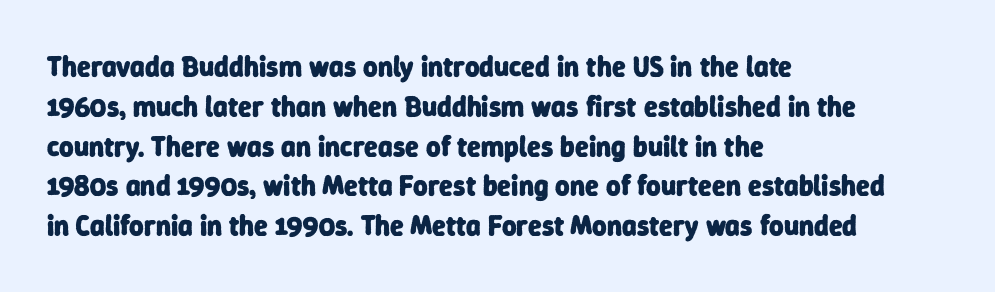
The image shows 28 px heavy sans-serif type; set left-aligned, normal line spacing (1.42x), normal letter spacing, not underlined; low stroke contrast and a medium x-height.
